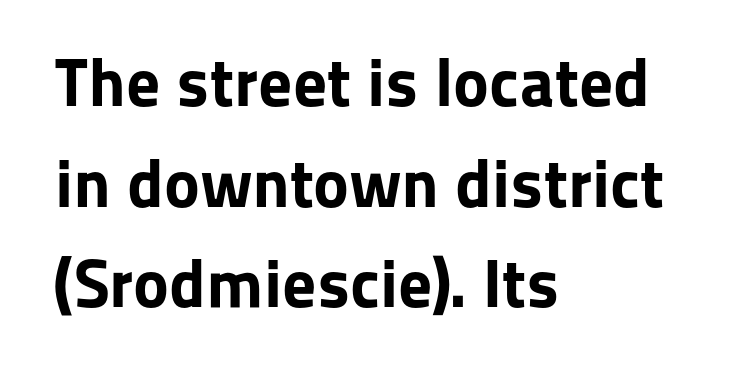
The image shows 68 px bold sans-serif type, upright; set left-aligned, normal line spacing (1.48x), normal letter spacing, not underlined; low stroke contrast and a medium x-height.
